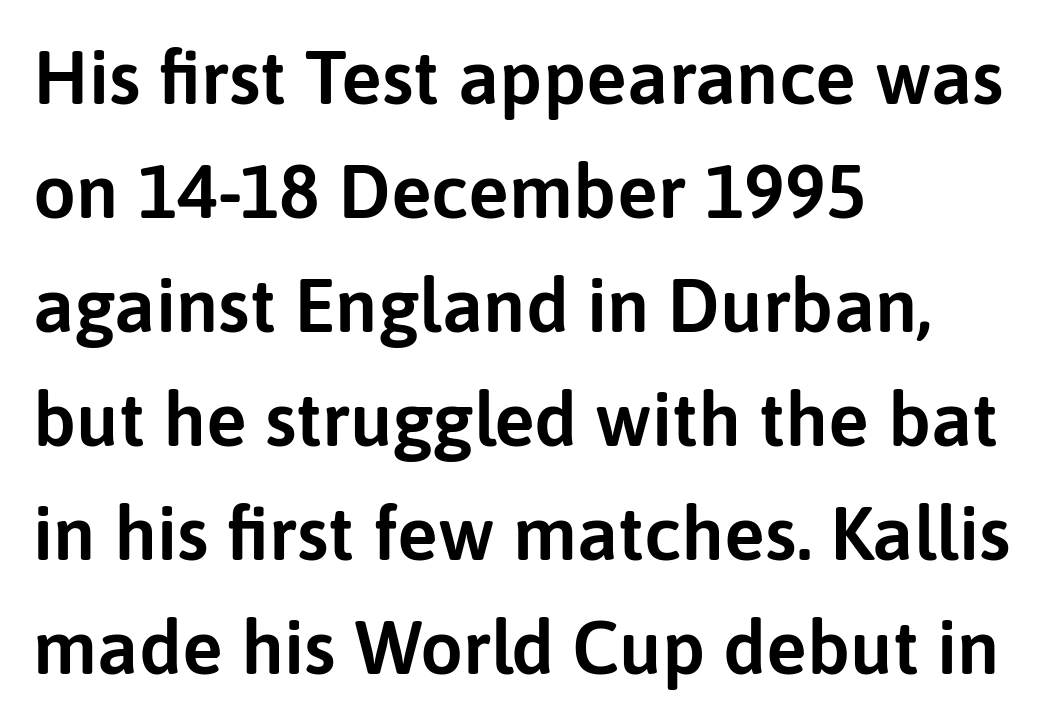
Q: Is the text italic (slanted)? A: No, it is upright.
Q: Is the typeface a serif or a sans-serif typeface? A: Sans-serif.
Q: Is the text underlined? A: No.
Q: How is the paragraph aligned? A: Left-aligned.
Q: Is the spacing between letters normal or unusually wide? A: Normal.
Q: Is the spacing between lines tight, normal or loose? A: Normal.
Q: Width (condensed, normal, or wide)? A: Normal.
Q: Stroke contrast? A: Low.
Q: x-height? A: Medium.
Q: Monospaced? A: No.
